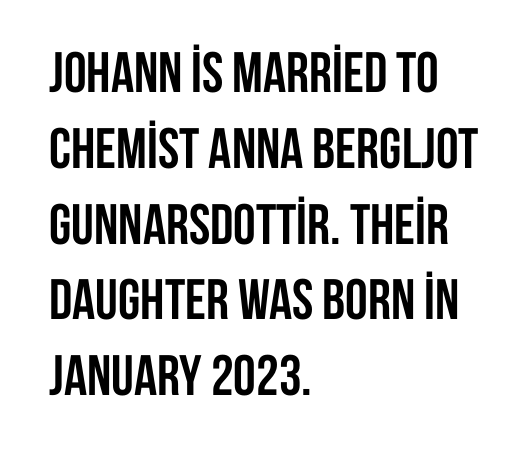
Q: Is the text bold? A: Yes.
Q: Is the text italic (slanted)? A: No, it is upright.
Q: Is the typeface a serif or a sans-serif typeface? A: Sans-serif.
Q: Is the text underlined? A: No.
Q: How is the paragraph aligned? A: Left-aligned.
Q: Is the spacing between letters normal or unusually wide? A: Normal.
Q: Is the spacing between lines tight, normal or loose? A: Normal.
Q: Width (condensed, normal, or wide)? A: Condensed.
Q: Stroke contrast? A: Low.
Q: x-height? A: Large.
Q: Monospaced? A: No.
